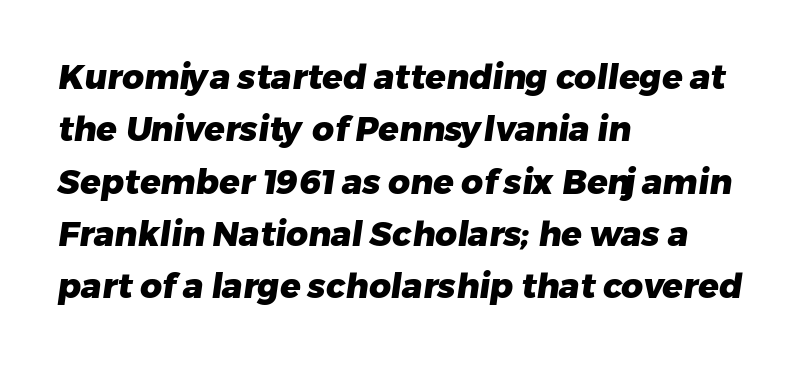
Q: Is the text bold? A: Yes.
Q: Is the typeface a serif or a sans-serif typeface? A: Sans-serif.
Q: Is the text underlined? A: No.
Q: How is the paragraph aligned? A: Left-aligned.
Q: Is the spacing between letters normal or unusually wide? A: Normal.
Q: Is the spacing between lines tight, normal or loose? A: Normal.
Q: Width (condensed, normal, or wide)? A: Normal.
Q: Stroke contrast? A: Low.
Q: x-height? A: Medium.
Q: Monospaced? A: No.
